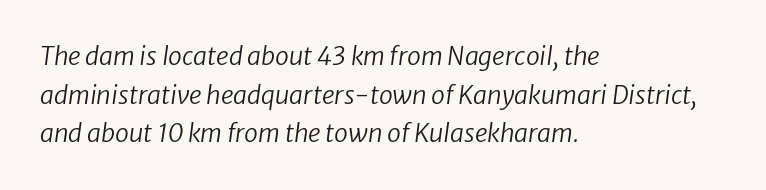
Q: Is the text bold? A: No.
Q: Is the text underlined? A: No.
Q: How is the paragraph aligned? A: Left-aligned.
Q: Is the spacing between letters normal or unusually wide? A: Normal.
Q: Is the spacing between lines tight, normal or loose? A: Normal.
